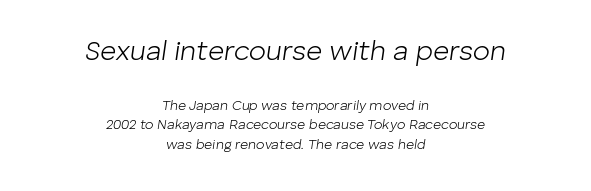
Think standard paragraph weight, or any step lighter than that. The upper block of text is set noticeably larger than the block beneath it. Is this a fixed-width face? No — the glyphs have proportional, varying widths. The lines in this sample share a center point and differ in where they start and stop. No word sits above an underline.
